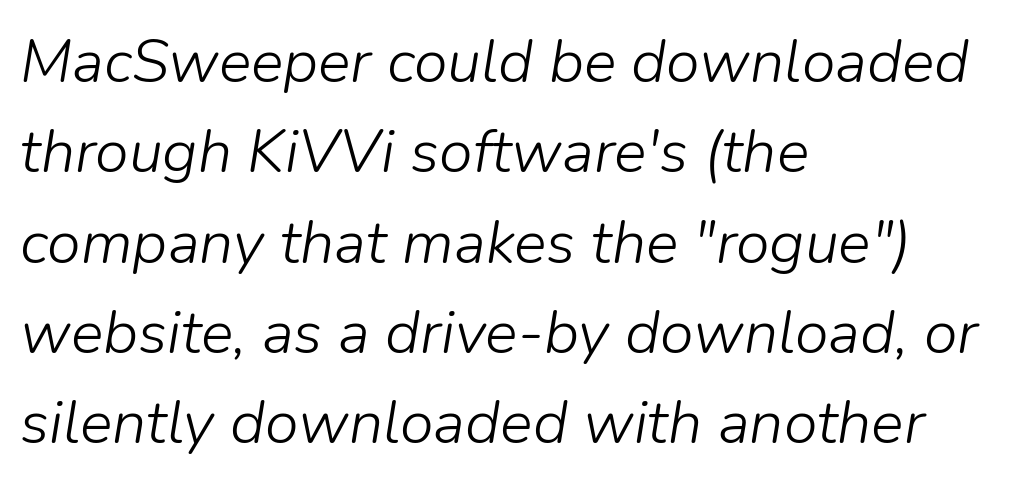
This rendering features lettering with no underline. This sample keeps an unexceptional amount of space between lines. The typography opts for an oblique posture over an upright one. There is no visible air inserted between adjacent glyphs.
